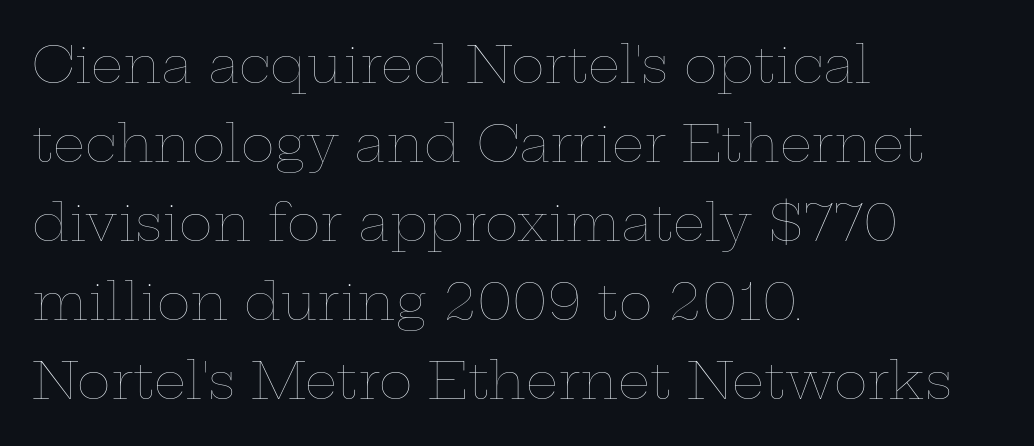
Q: Is the text bold? A: No.
Q: Is the text italic (slanted)? A: No, it is upright.
Q: Is the text underlined? A: No.
Q: How is the paragraph aligned? A: Left-aligned.
Q: Is the spacing between letters normal or unusually wide? A: Normal.
Q: Is the spacing between lines tight, normal or loose? A: Normal.
Q: Width (condensed, normal, or wide)? A: Wide.
Q: Stroke contrast? A: Low.
Q: x-height? A: Medium.
Q: Monospaced? A: No.
